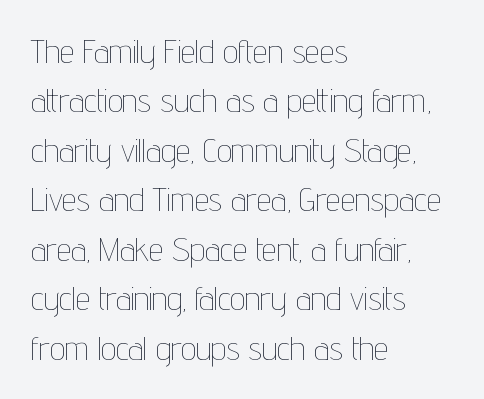
{"italic": "no", "bold": "no", "weight": "thin", "width": "condensed", "stroke_contrast": "low", "x_height": "medium", "monospaced": "no", "underline": "no", "align": "left", "line_spacing": "normal", "line_spacing_ratio": 1.5, "letter_spacing": "normal", "letter_spacing_em": 0.0, "glyph_px": 33}
